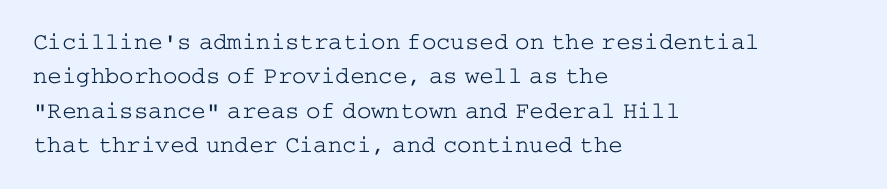
Vertical stems look standard width or narrower in stroke. Default kerning and tracking; the words read as compact shapes. These lines are set flush left with a ragged right edge. The baseline area is clear.
